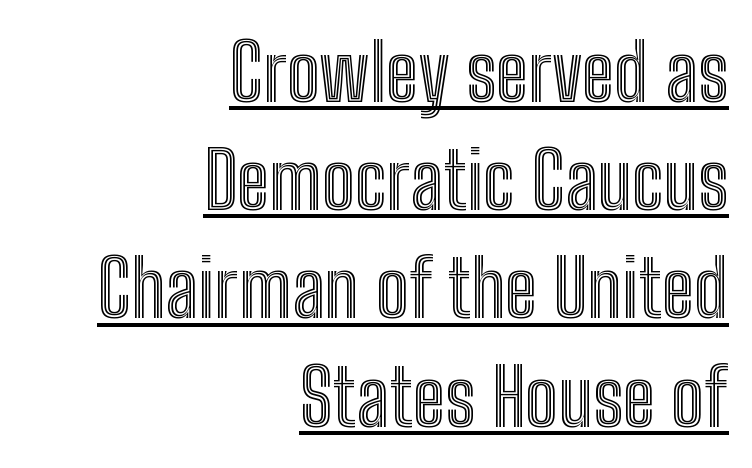
{"italic": "no", "width": "condensed", "x_height": "medium", "monospaced": "no", "underline": "yes", "align": "right", "line_spacing": "normal", "line_spacing_ratio": 1.37, "letter_spacing": "normal", "letter_spacing_em": 0.0, "glyph_px": 79}
